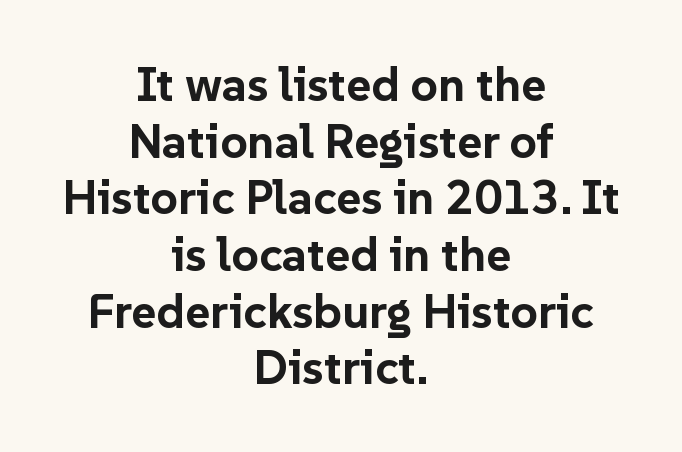
{"serif": "no", "italic": "no", "bold": "yes", "weight": "bold", "width": "normal", "stroke_contrast": "low", "x_height": "medium", "monospaced": "no", "underline": "no", "align": "center", "line_spacing_ratio": 1.18, "letter_spacing": "normal", "letter_spacing_em": 0.0, "glyph_px": 48}
